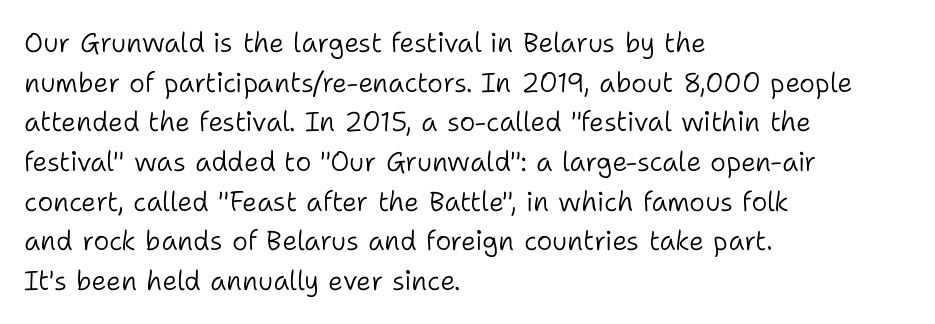
Q: Is the text bold? A: No.
Q: Is the text italic (slanted)? A: No, it is upright.
Q: Is the text underlined? A: No.
Q: How is the paragraph aligned? A: Left-aligned.
Q: Is the spacing between letters normal or unusually wide? A: Normal.
Q: Is the spacing between lines tight, normal or loose? A: Normal.
